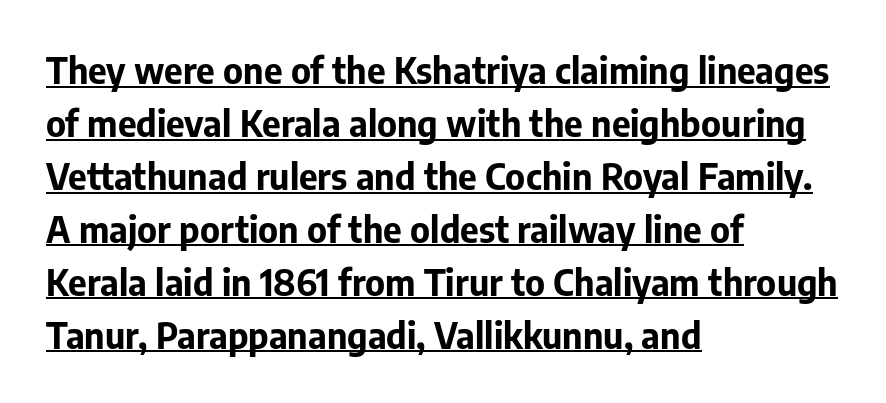
{"serif": "no", "italic": "no", "bold": "yes", "weight": "bold", "width": "normal", "stroke_contrast": "low", "x_height": "medium", "monospaced": "no", "underline": "yes", "align": "left", "line_spacing": "normal", "line_spacing_ratio": 1.47, "letter_spacing": "normal", "letter_spacing_em": 0.0, "glyph_px": 36}
